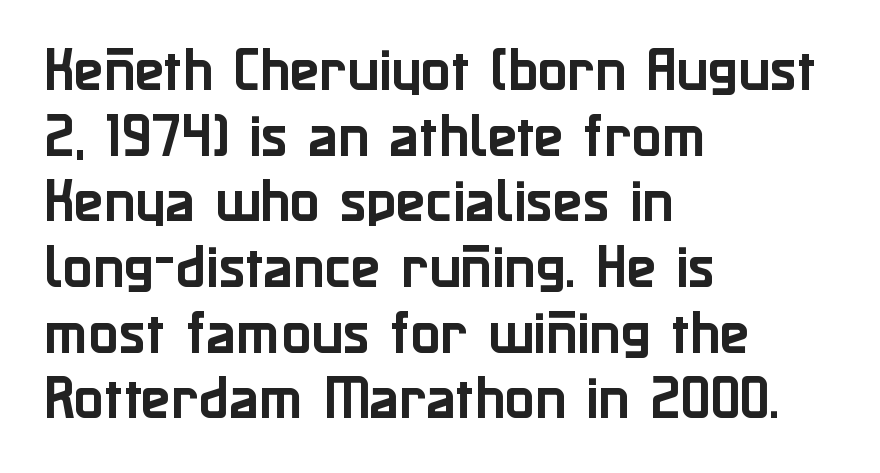
{"serif": "no", "italic": "no", "width": "normal", "stroke_contrast": "low", "x_height": "medium", "monospaced": "no", "underline": "no", "align": "left", "line_spacing": "normal", "line_spacing_ratio": 1.34, "letter_spacing": "normal", "letter_spacing_em": 0.0, "glyph_px": 49}
